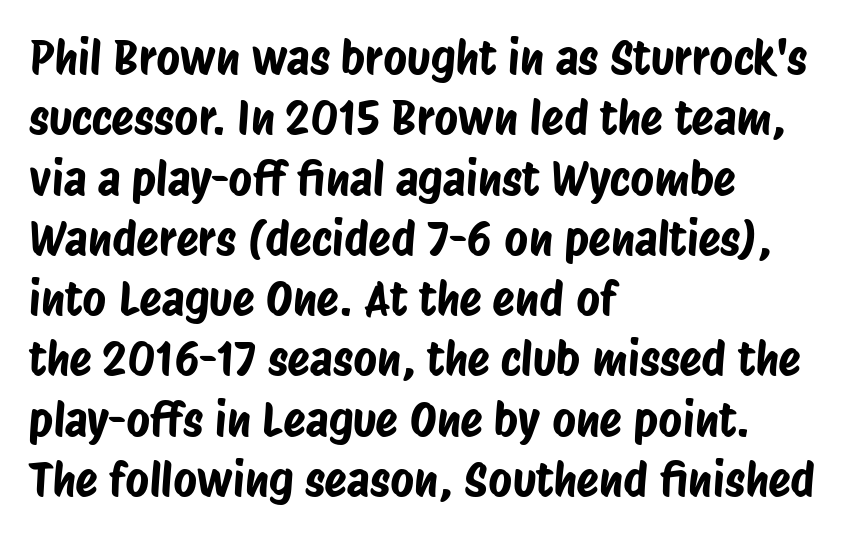
Nothing sits at the stroke ends, so this counts as sans-serif. This rendering leaves character spacing at its baseline value. One glance says typical: line gaps are just what's usual. Anything drawn beneath the words? Only blank space. Each letter keeps its own natural width here, so spacing adapts to shape. One-word summary of the alignment: left.
